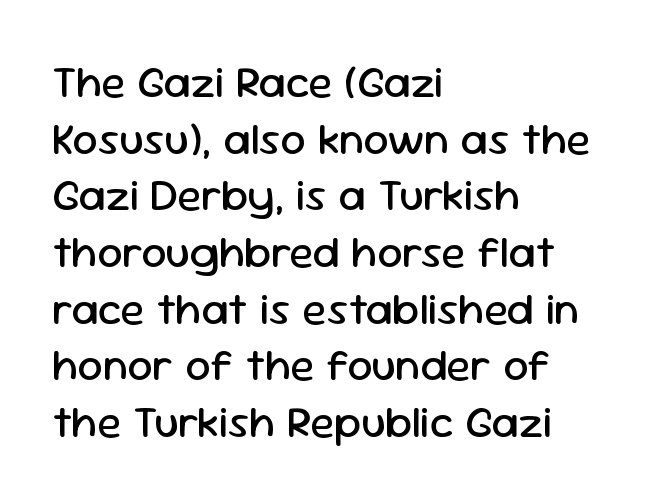
Q: Is the text bold? A: No.
Q: Is the text italic (slanted)? A: No, it is upright.
Q: Is the typeface a serif or a sans-serif typeface? A: Sans-serif.
Q: Is the text underlined? A: No.
Q: How is the paragraph aligned? A: Left-aligned.
Q: Is the spacing between letters normal or unusually wide? A: Normal.
Q: Is the spacing between lines tight, normal or loose? A: Normal.
Q: Width (condensed, normal, or wide)? A: Normal.
Q: Stroke contrast? A: Low.
Q: x-height? A: Medium.
Q: Monospaced? A: No.
